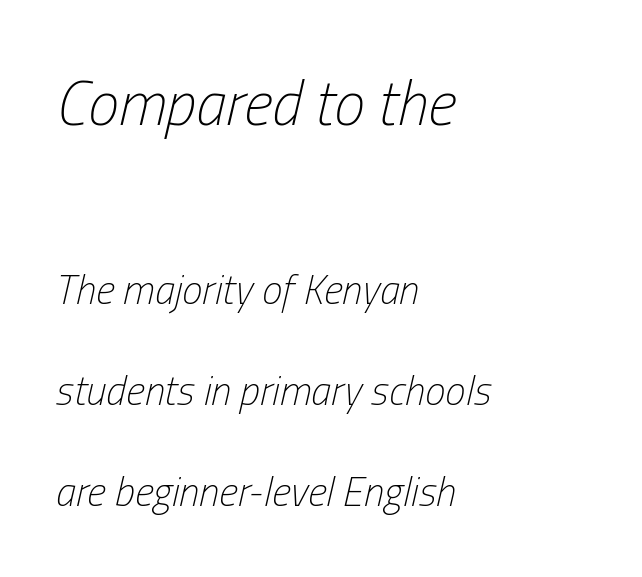
Q: Is the text bold? A: No.
Q: Is the text italic (slanted)? A: Yes, it leans right by about 13 degrees.
Q: Is the text underlined? A: No.
Q: How is the paragraph aligned? A: Left-aligned.
Q: Is the spacing between letters normal or unusually wide? A: Normal.
Q: Is the spacing between lines tight, normal or loose? A: Loose.
Q: Which block of text is set in a larger size, the first (top) or the second (bottom)? A: The first (top) one.
Q: Width (condensed, normal, or wide)? A: Condensed.
Q: Stroke contrast? A: Low.
Q: x-height? A: Medium.
Q: Monospaced? A: No.
